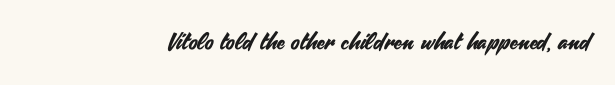
No word sits above an underline. The lines in this sample share a right terminus and differ only in where they begin. Nobody touched the tracking dial on this one.
